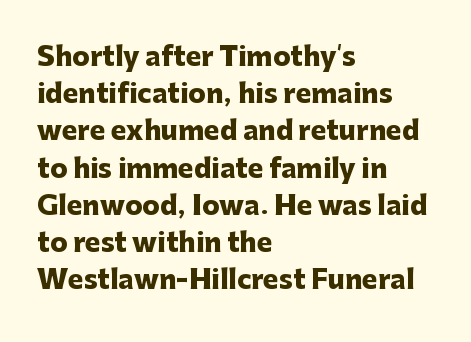
Notice how descenders clear the ascenders below comfortably — that's standard leading. Compared with an ordinary text face, these strokes are far heavier — a full bold. Compared with typical body copy, the letter spacing here is the same. Italic: no, the glyphs are upright roman. The rag falls on the right side of this text block. Descenders hang freely into open space.
